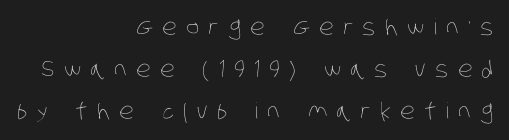
Reading down the column, the eye jumps a long way to each next line. Glyph-to-glyph distance is far greater than everyday printed text. Vertical stems look standard width or narrower in stroke. Casual observation: everything's shoved over to the right. The foot of each line stays bare and open.
